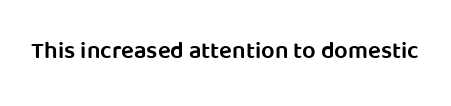
The image shows 24 px text type, upright; set normal letter spacing, not underlined.
